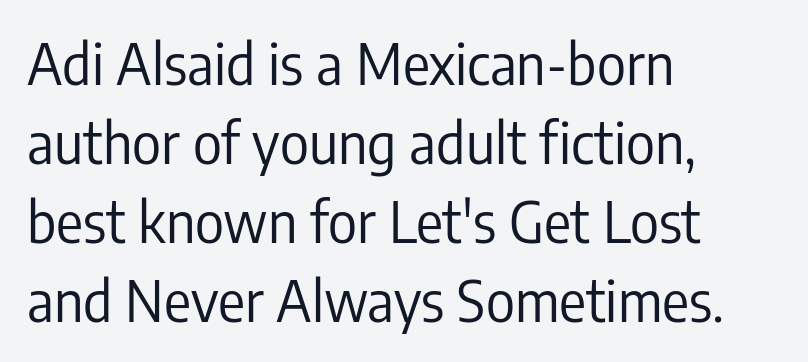
Q: Is the text bold? A: No.
Q: Is the text italic (slanted)? A: No, it is upright.
Q: Is the typeface a serif or a sans-serif typeface? A: Sans-serif.
Q: Is the text underlined? A: No.
Q: How is the paragraph aligned? A: Left-aligned.
Q: Is the spacing between letters normal or unusually wide? A: Normal.
Q: Is the spacing between lines tight, normal or loose? A: Normal.
Q: Width (condensed, normal, or wide)? A: Condensed.
Q: Stroke contrast? A: Low.
Q: x-height? A: Medium.
Q: Monospaced? A: No.
